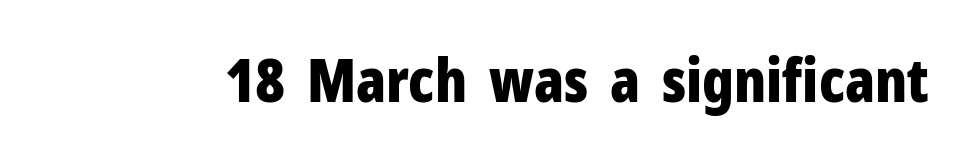
The image shows 61 px bold, condensed sans-serif type, upright; set normal letter spacing, not underlined; low stroke contrast and a medium x-height.
